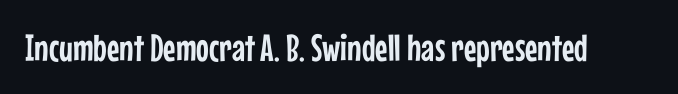
{"serif": "no", "italic": "no", "width": "condensed", "stroke_contrast": "low", "x_height": "medium", "monospaced": "no", "underline": "no", "letter_spacing": "normal", "letter_spacing_em": 0.0, "glyph_px": 38}
